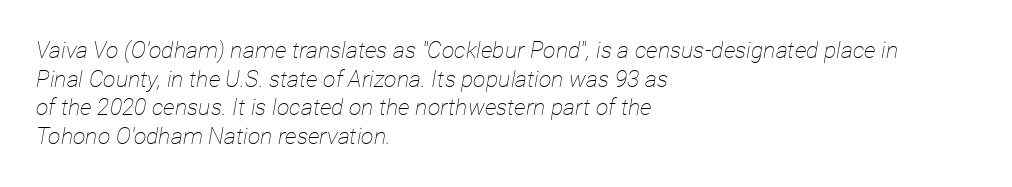
Q: Is the text bold? A: No.
Q: Is the text italic (slanted)? A: Yes, it leans right by about 12 degrees.
Q: Is the text underlined? A: No.
Q: How is the paragraph aligned? A: Left-aligned.
Q: Is the spacing between letters normal or unusually wide? A: Normal.
Q: Is the spacing between lines tight, normal or loose? A: Normal.
